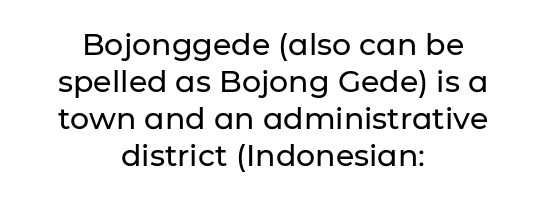
The image shows 30 px sans-serif type, upright; set centered, line spacing 1.23x, normal letter spacing, not underlined; low stroke contrast and a medium x-height.
